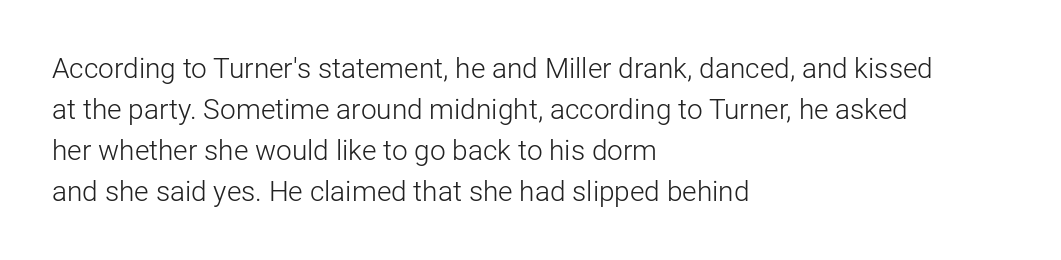
The image shows 28 px light sans-serif type, upright; set left-aligned, normal line spacing (1.46x), normal letter spacing, not underlined; low stroke contrast and a medium x-height.
